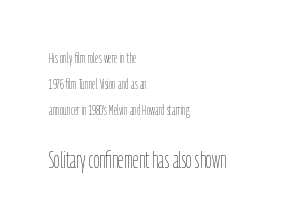
Q: Is the text bold? A: No.
Q: Is the text italic (slanted)? A: No, it is upright.
Q: Is the text underlined? A: No.
Q: How is the paragraph aligned? A: Left-aligned.
Q: Is the spacing between letters normal or unusually wide? A: Normal.
Q: Which block of text is set in a larger size, the first (top) or the second (bottom)? A: The second (bottom) one.
